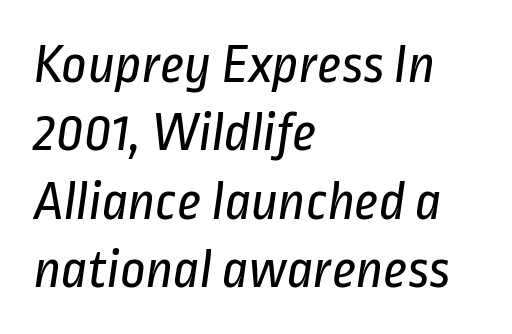
{"serif": "no", "bold": "no", "weight": "regular", "width": "condensed", "stroke_contrast": "low", "x_height": "medium", "monospaced": "no", "underline": "no", "align": "left", "line_spacing_ratio": 1.22, "letter_spacing": "normal", "letter_spacing_em": 0.0, "glyph_px": 56}
